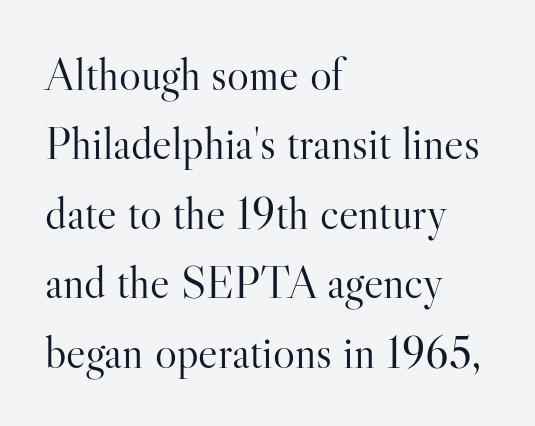
Where is the straight margin? On the left. No extra ink here — the face is not bold. Look at the tracking — it's just the regular setting, nothing added. Observe the serifs anchoring each vertical stroke in this sample. Reading down the column, the eye jumps a familiar distance to each next line.
